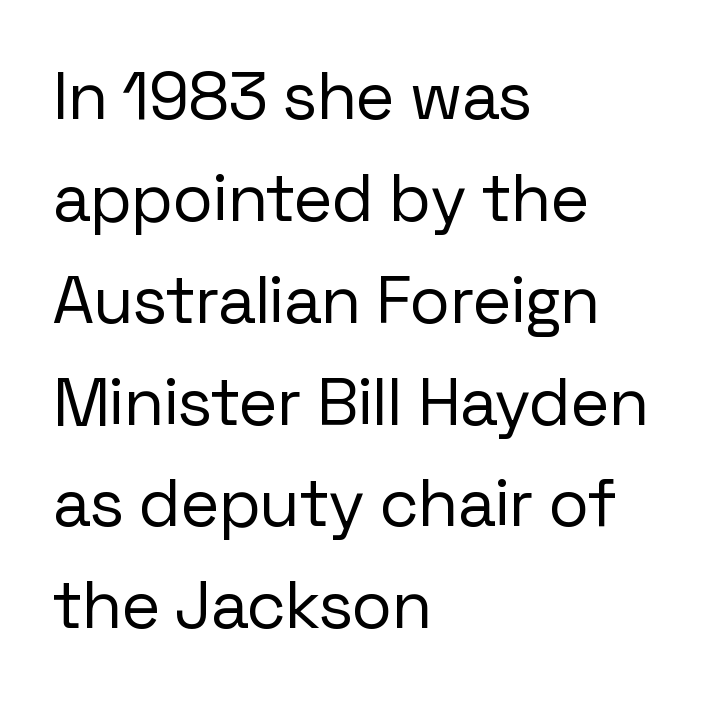
{"serif": "no", "italic": "no", "bold": "no", "weight": "regular", "width": "normal", "stroke_contrast": "low", "x_height": "medium", "monospaced": "no", "underline": "no", "align": "left", "line_spacing": "normal", "line_spacing_ratio": 1.52, "letter_spacing": "normal", "letter_spacing_em": 0.0, "glyph_px": 67}
